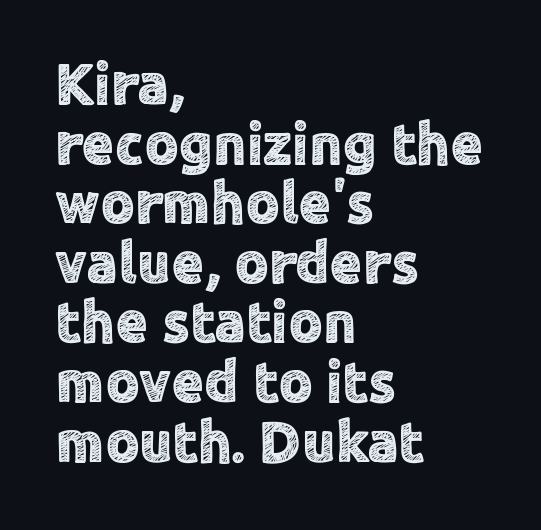
Q: Is the text italic (slanted)? A: No, it is upright.
Q: Is the typeface a serif or a sans-serif typeface? A: Sans-serif.
Q: Is the text underlined? A: No.
Q: How is the paragraph aligned? A: Left-aligned.
Q: Is the spacing between letters normal or unusually wide? A: Normal.
Q: Is the spacing between lines tight, normal or loose? A: Tight.
Q: Width (condensed, normal, or wide)? A: Normal.
Q: x-height? A: Medium.
Q: Monospaced? A: No.
